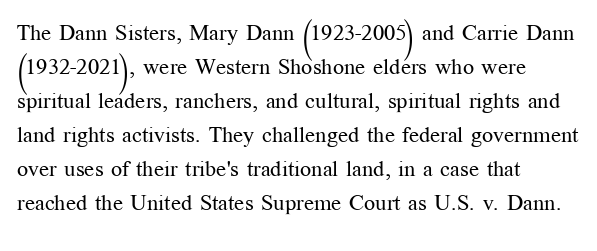
Q: Is the text bold? A: No.
Q: Is the text italic (slanted)? A: No, it is upright.
Q: Is the text underlined? A: No.
Q: How is the paragraph aligned? A: Left-aligned.
Q: Is the spacing between letters normal or unusually wide? A: Normal.
Q: Is the spacing between lines tight, normal or loose? A: Normal.
